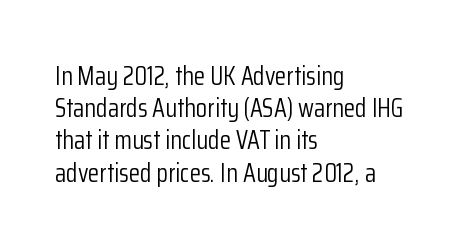
Q: Is the text bold? A: No.
Q: Is the text italic (slanted)? A: No, it is upright.
Q: Is the text underlined? A: No.
Q: How is the paragraph aligned? A: Left-aligned.
Q: Is the spacing between letters normal or unusually wide? A: Normal.
